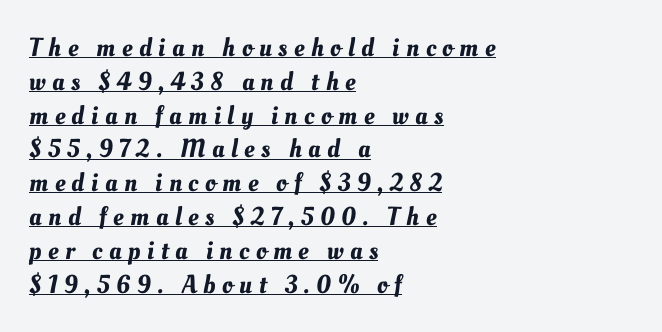
Students, observe: this is what conventionally led text looks like. Casual observation: everything's shoved over to the left. The rendering uses the underline text-decoration. Display-style spreading of the glyphs; the letterfit is very open.
